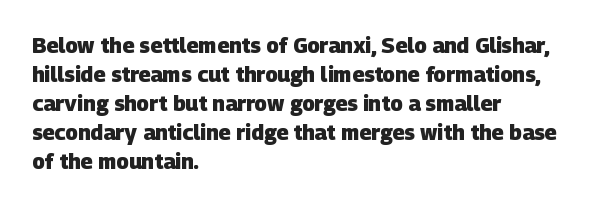
The image shows 21 px bold type; set left-aligned, normal line spacing (1.38x), normal letter spacing, not underlined.
